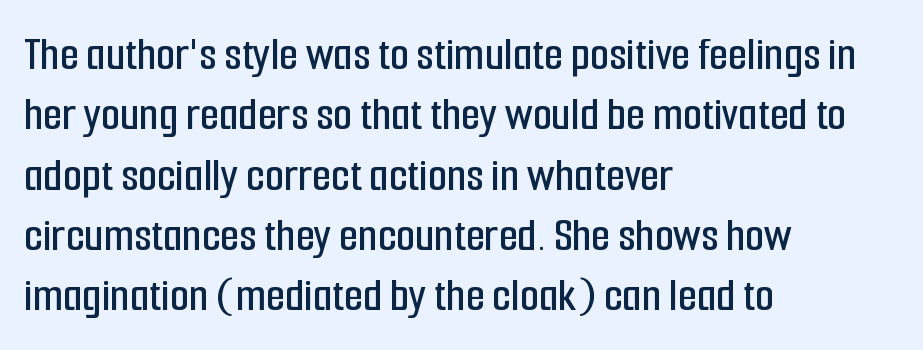
The image shows 49 px condensed sans-serif type, upright; set left-aligned, line spacing 1.23x, normal letter spacing, not underlined; low stroke contrast and a medium x-height.
